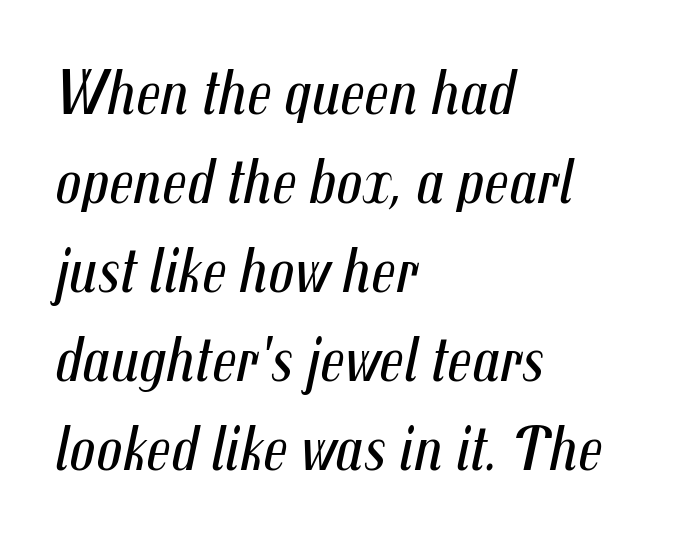
The image shows 64 px regular-weight, condensed type, italic (leaning right); set left-aligned, normal line spacing (1.39x), normal letter spacing, not underlined; medium stroke contrast and a medium x-height.
